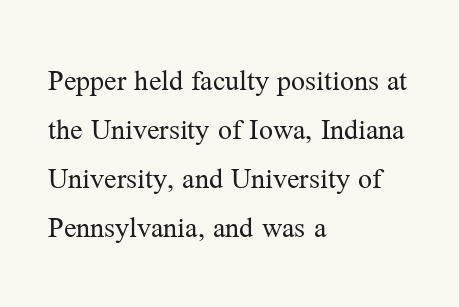
The strokes are not fattened; the text isn't bold. Normally led — the rows are evenly, conventionally spaced. The glyphs are unaccompanied by any horizontal stroke below them. The face used here is rendered with its standard letterfit. The designer went with a serif here, giving each stem small feet.
